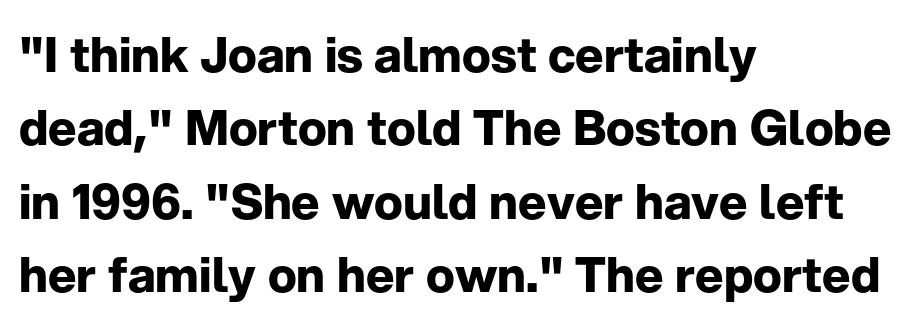
The image shows 48 px bold sans-serif type, upright; set left-aligned, normal line spacing (1.53x), normal letter spacing, not underlined; low stroke contrast and a medium x-height.
